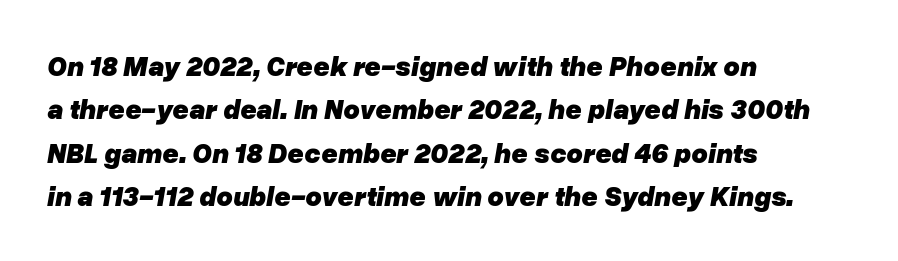
These words are printed bold, with thick strokes throughout. Regarding leading, the lines here are spaced in the standard way. The glyphs look as if they've been sheared to an angle. Casual observation: everything's shoved over to the left.
